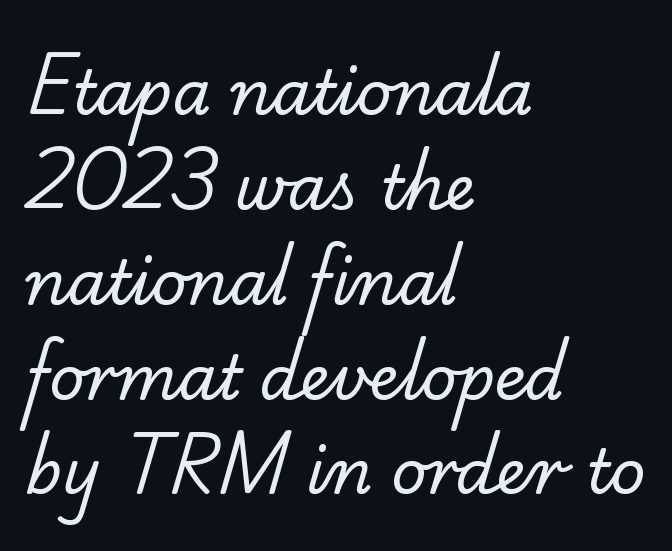
Q: Is the text bold? A: No.
Q: Is the text underlined? A: No.
Q: How is the paragraph aligned? A: Left-aligned.
Q: Is the spacing between letters normal or unusually wide? A: Normal.
Q: Is the spacing between lines tight, normal or loose? A: Normal.
Q: Width (condensed, normal, or wide)? A: Normal.
Q: Stroke contrast? A: Low.
Q: x-height? A: Small.
Q: Monospaced? A: No.
